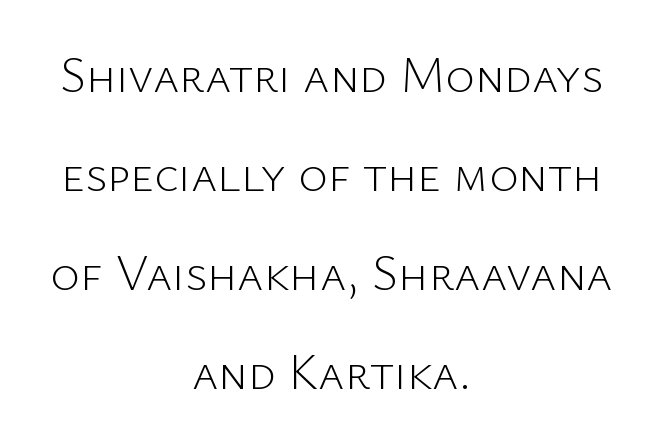
The lettering holds an erect, upright posture throughout. Is this a sans? Yes — the strokes have no serifs. This rendering leaves character spacing at its baseline value. The words here are not underlined. The typesetter chose a symmetrical, centered arrangement here. Note the varied advance widths — an 'i' is clearly narrower than an 'm'.
